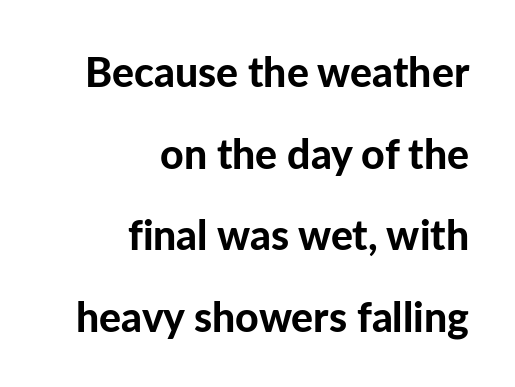
The image shows 41 px bold sans-serif type, upright; set right-aligned, loose line spacing (1.99x), normal letter spacing, not underlined; low stroke contrast and a medium x-height.
